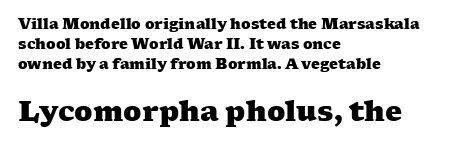
Anything drawn beneath the words? Only blank space. In terms of leading, this rendering sits right in the middle. This is heavy type, rendered in bold. Here the glyphs are tracked normally, forming tight word shapes. If you squint, the bottom block still reads clearly — it's the larger of the two.
